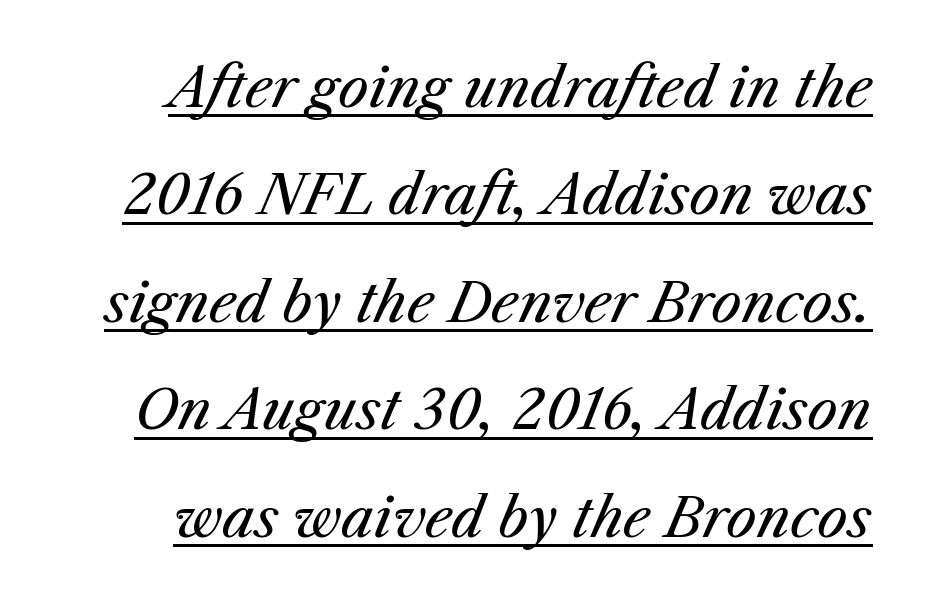
The letters advance in unequal steps, a hallmark of proportional type. This is underlined copy, the kind a proofreader might mark for attention. Nobody touched the tracking dial on this one. Widely set lines give the paragraph a tall, airy silhouette.
